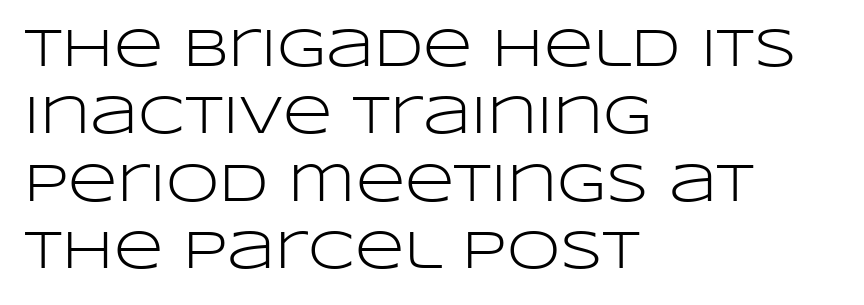
Rendered with straight, roman letterforms. These lines are set flush left with a ragged right edge. This sample has the flowing, uneven cadence of proportional lettering. Honestly, the letter spacing is just normal — you wouldn't notice it. The vertical gap from one line to the next is medium. Letters have the restrained weight of plain body copy at most.
